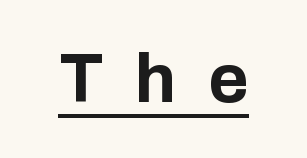
Q: Is the text bold? A: Yes.
Q: Is the text italic (slanted)? A: No, it is upright.
Q: Is the typeface a serif or a sans-serif typeface? A: Sans-serif.
Q: Is the text underlined? A: Yes.
Q: Is the spacing between letters normal or unusually wide? A: Unusually wide.
Q: Width (condensed, normal, or wide)? A: Normal.
Q: Stroke contrast? A: Low.
Q: x-height? A: Medium.
Q: Monospaced? A: No.
